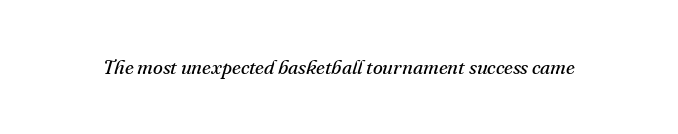
{"italic": "yes", "lean": "right", "slant_degrees": 16, "bold": "no", "underline": "no", "letter_spacing": "normal", "letter_spacing_em": 0.0, "glyph_px": 20}
